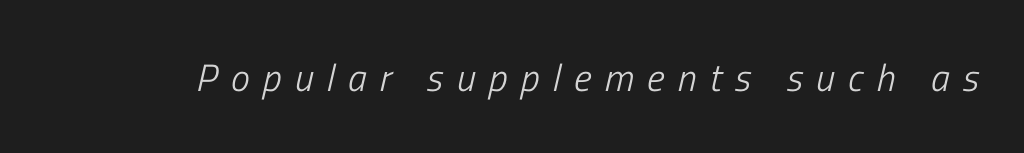
When letters slant like this, we call the style italic. Heft: none added — not bold. Descender tails drop into unmarked territory. The passage shown is typed in a proportional face where columns would drift.
